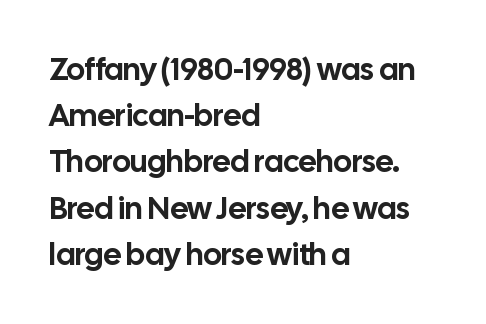
{"serif": "no", "italic": "no", "width": "normal", "stroke_contrast": "low", "x_height": "medium", "monospaced": "no", "underline": "no", "align": "left", "line_spacing": "normal", "line_spacing_ratio": 1.49, "letter_spacing": "normal", "letter_spacing_em": 0.0, "glyph_px": 31}
